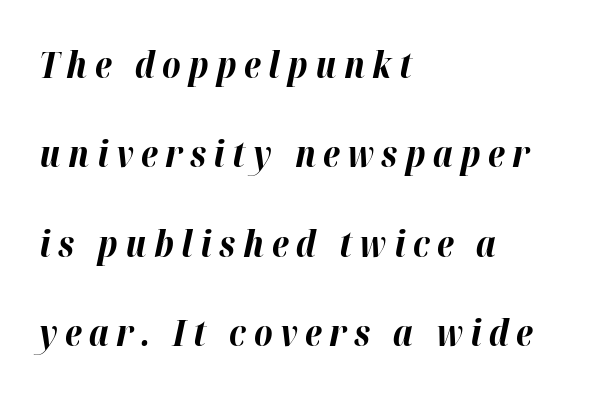
Q: Is the text bold? A: Yes.
Q: Is the text italic (slanted)? A: Yes, it leans right by about 12 degrees.
Q: Is the text underlined? A: No.
Q: How is the paragraph aligned? A: Left-aligned.
Q: Is the spacing between letters normal or unusually wide? A: Unusually wide.
Q: Is the spacing between lines tight, normal or loose? A: Loose.
Q: Width (condensed, normal, or wide)? A: Normal.
Q: Stroke contrast? A: High.
Q: x-height? A: Medium.
Q: Monospaced? A: No.
